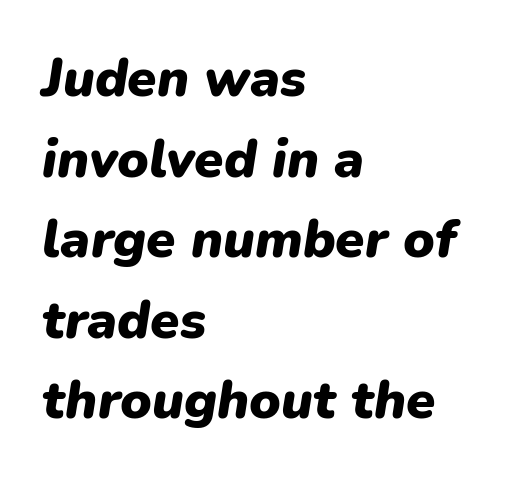
Q: Is the text bold? A: Yes.
Q: Is the text italic (slanted)? A: Yes, it leans right by about 9 degrees.
Q: Is the text underlined? A: No.
Q: How is the paragraph aligned? A: Left-aligned.
Q: Is the spacing between letters normal or unusually wide? A: Normal.
Q: Is the spacing between lines tight, normal or loose? A: Normal.
Q: Width (condensed, normal, or wide)? A: Normal.
Q: Stroke contrast? A: Low.
Q: x-height? A: Medium.
Q: Monospaced? A: No.
